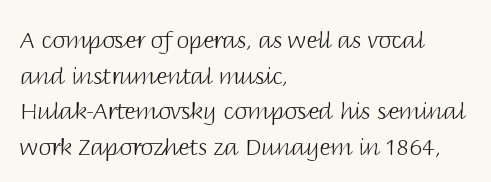
The image shows 23 px text type, upright; set left-aligned, normal line spacing (1.55x), normal letter spacing, not underlined.
